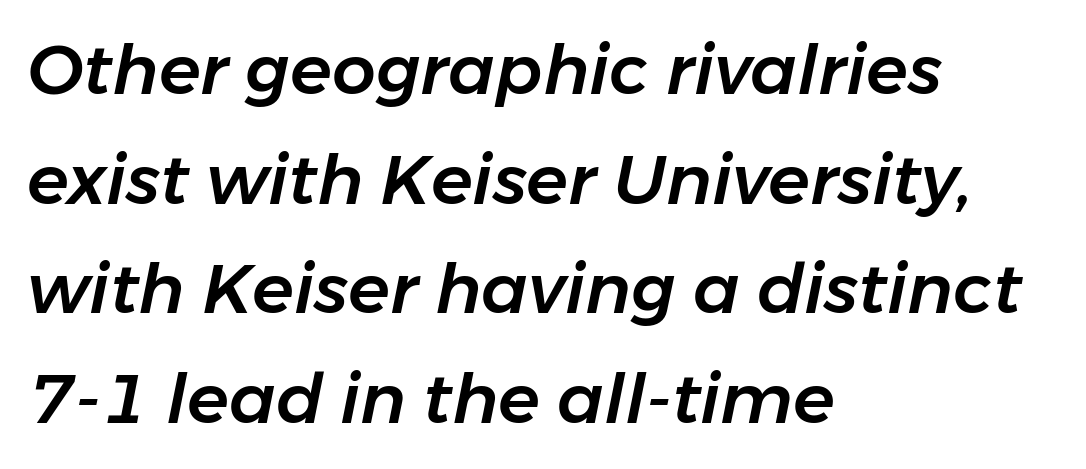
Q: Is the text italic (slanted)? A: Yes, it leans right by about 11 degrees.
Q: Is the text underlined? A: No.
Q: How is the paragraph aligned? A: Left-aligned.
Q: Is the spacing between letters normal or unusually wide? A: Normal.
Q: Is the spacing between lines tight, normal or loose? A: Normal.
Q: Width (condensed, normal, or wide)? A: Normal.
Q: Stroke contrast? A: Low.
Q: x-height? A: Medium.
Q: Monospaced? A: No.
